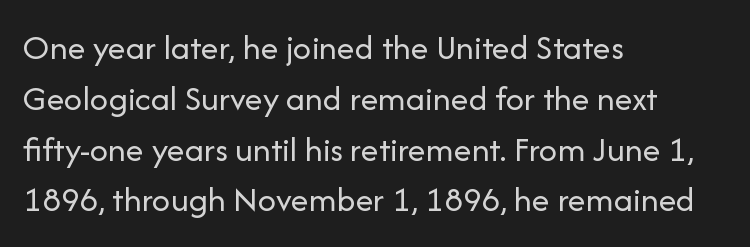
Q: Is the text bold? A: No.
Q: Is the text italic (slanted)? A: No, it is upright.
Q: Is the typeface a serif or a sans-serif typeface? A: Sans-serif.
Q: Is the text underlined? A: No.
Q: How is the paragraph aligned? A: Left-aligned.
Q: Is the spacing between letters normal or unusually wide? A: Normal.
Q: Is the spacing between lines tight, normal or loose? A: Normal.
Q: Width (condensed, normal, or wide)? A: Normal.
Q: Stroke contrast? A: Low.
Q: x-height? A: Medium.
Q: Monospaced? A: No.
